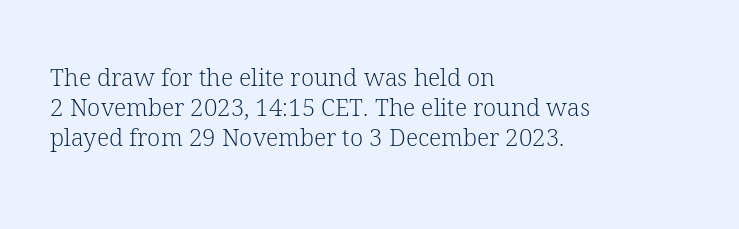
The image shows 24 px text type, upright; set left-aligned, line spacing 1.24x, normal letter spacing, not underlined.
